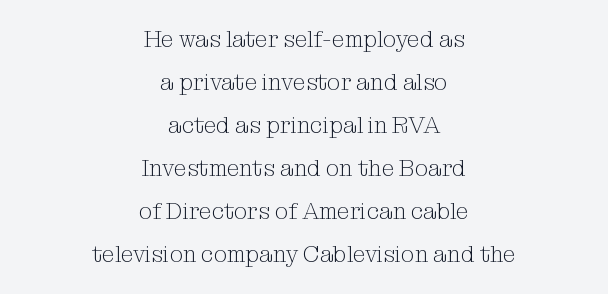
Underlining? Definitely not there. These lines were composed using upright roman letters. No extra ink here — the face is not bold. The face used here is rendered with its standard letterfit. Alignment: centered.
